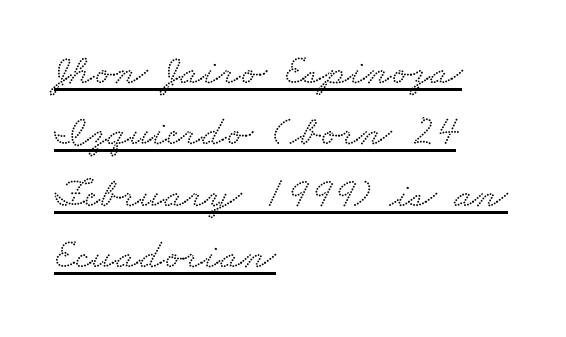
Leading matches the norm, producing a regular column. Here the designer chose a conventional face with non-uniform glyph widths. The horizontal fit of the characters is conventional and even. Is there an underline? Yes — a line sits under the letters.
